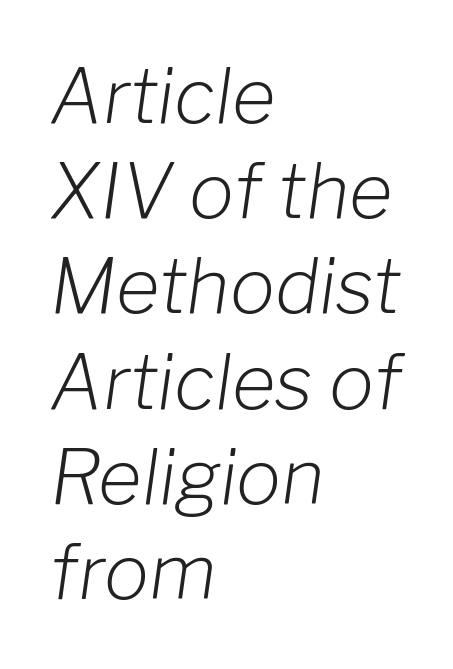
The paragraph has a hard left edge and a soft right edge. Each new line begins a customary step beneath the previous one. This reads as an unemphasized weight, regular at the heaviest. The strip under each line holds only bare page.
